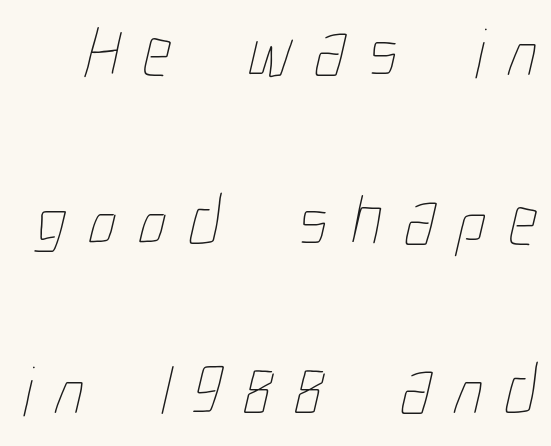
The image shows 71 px thin, condensed type; set loose line spacing (2.38x), unusually wide letter spacing (+0.32 em), not underlined; low stroke contrast and a medium x-height.
